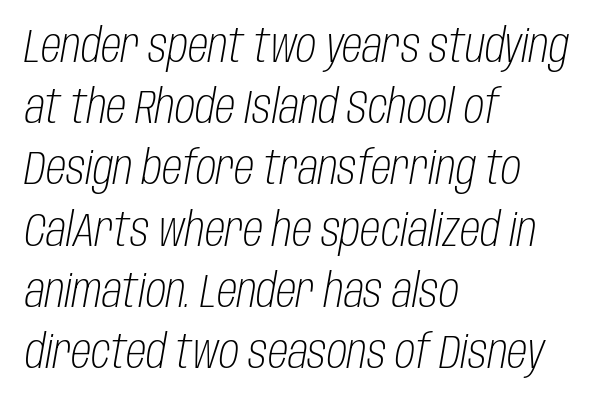
Q: Is the text bold? A: No.
Q: Is the text italic (slanted)? A: Yes, it leans right by about 10 degrees.
Q: Is the text underlined? A: No.
Q: How is the paragraph aligned? A: Left-aligned.
Q: Is the spacing between letters normal or unusually wide? A: Normal.
Q: Is the spacing between lines tight, normal or loose? A: Normal.
Q: Width (condensed, normal, or wide)? A: Condensed.
Q: Stroke contrast? A: Low.
Q: x-height? A: Large.
Q: Monospaced? A: No.
